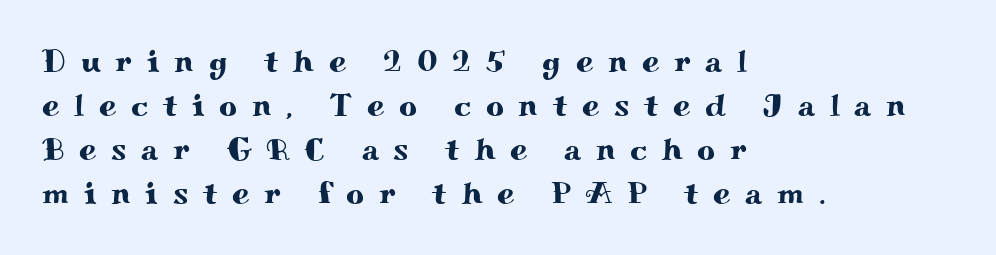
Q: Is the text italic (slanted)? A: No, it is upright.
Q: Is the typeface a serif or a sans-serif typeface? A: Serif.
Q: Is the text underlined? A: No.
Q: How is the paragraph aligned? A: Left-aligned.
Q: Is the spacing between letters normal or unusually wide? A: Unusually wide.
Q: Is the spacing between lines tight, normal or loose? A: Normal.
Q: Width (condensed, normal, or wide)? A: Wide.
Q: Stroke contrast? A: Medium.
Q: x-height? A: Small.
Q: Monospaced? A: No.
